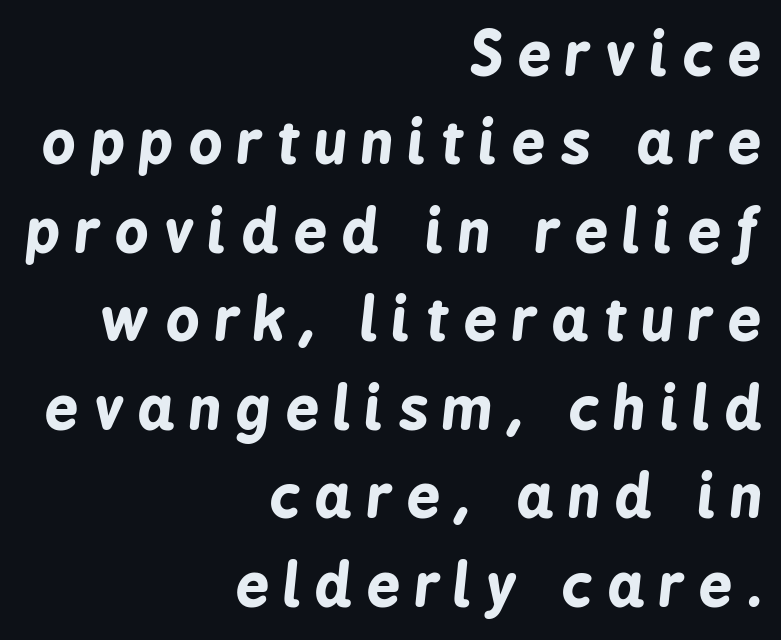
The image shows 59 px bold, condensed type, italic (leaning right); set right-aligned, normal line spacing (1.5x), unusually wide letter spacing (+0.25 em), not underlined; low stroke contrast and a medium x-height.
